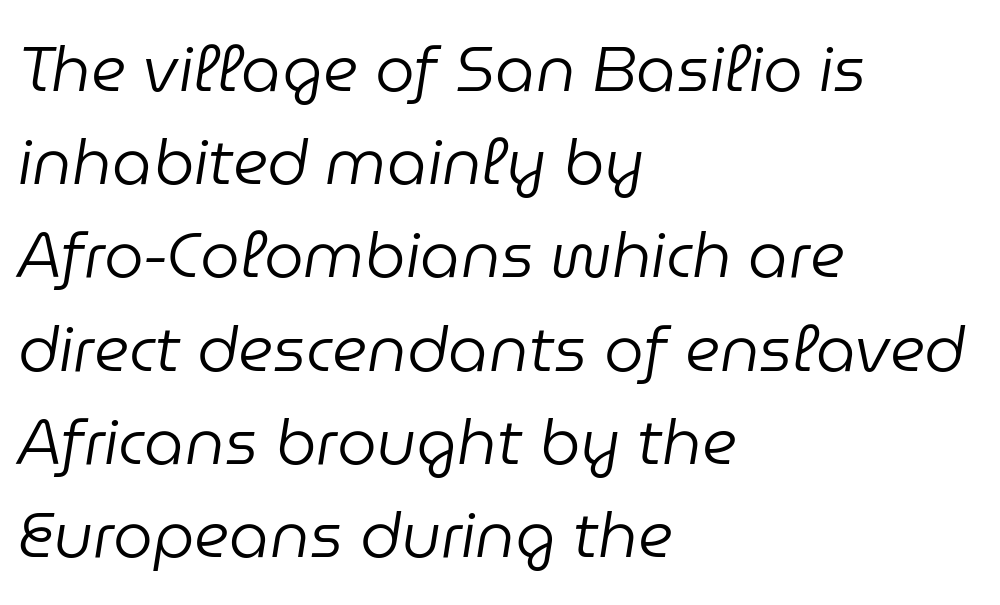
{"italic": "yes", "lean": "right", "slant_degrees": 9, "bold": "no", "weight": "regular", "width": "normal", "stroke_contrast": "low", "x_height": "medium", "monospaced": "no", "underline": "no", "align": "left", "line_spacing": "normal", "line_spacing_ratio": 1.48, "letter_spacing": "normal", "letter_spacing_em": 0.0, "glyph_px": 63}
